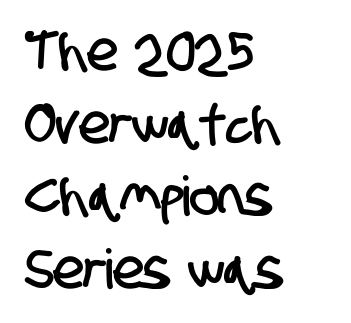
The image shows 55 px condensed sans-serif type; set left-aligned, normal line spacing (1.32x), normal letter spacing, not underlined; low stroke contrast and a large x-height.
